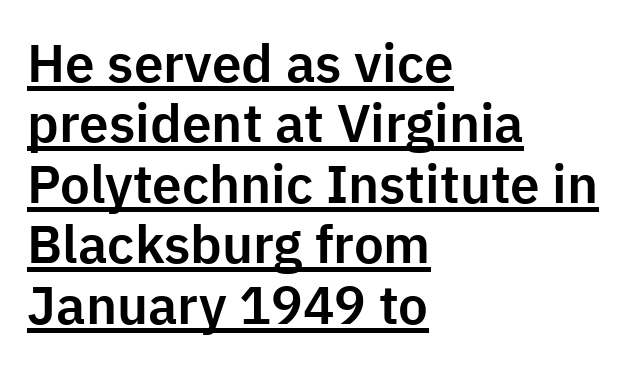
The image shows 53 px sans-serif type, upright; set left-aligned, tight line spacing (1.14x), normal letter spacing, underlined; low stroke contrast and a medium x-height.
